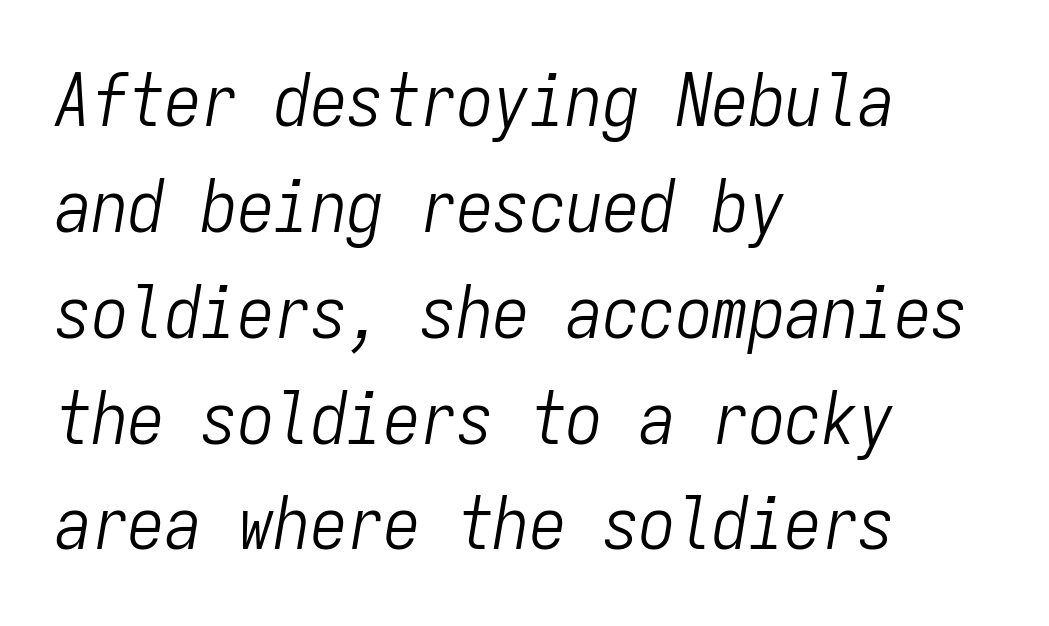
These glyphs show unthickened strokes, regular width or finer. The rendering uses typewriter-style spacing with identical character cells. Words appear dense and cohesive because spacing is normal. Descenders are the only things crossing below the line. Caption: multi-line text, flush left, ragged right.
